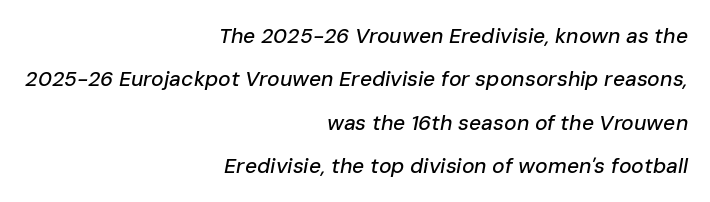
Q: Is the text italic (slanted)? A: Yes, it leans right by about 10 degrees.
Q: Is the text underlined? A: No.
Q: How is the paragraph aligned? A: Right-aligned.
Q: Is the spacing between letters normal or unusually wide? A: Normal.
Q: Is the spacing between lines tight, normal or loose? A: Loose.
